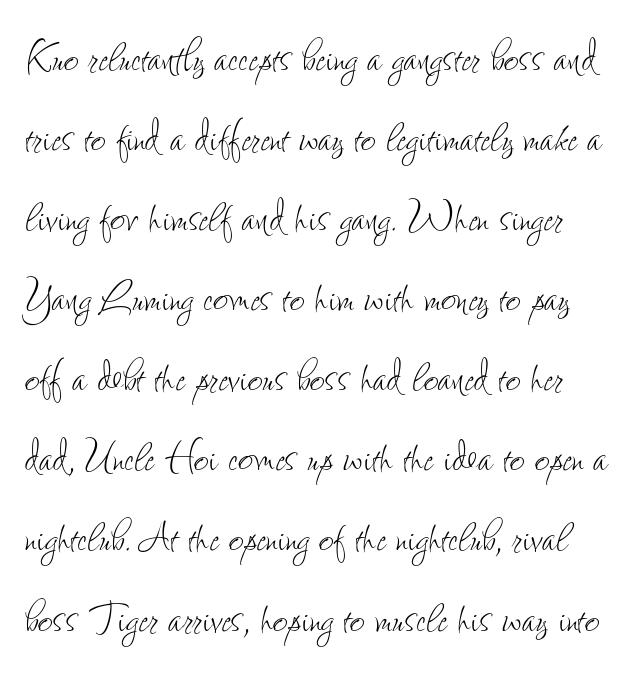
The image shows 52 px thin, condensed type; set normal line spacing (1.54x), normal letter spacing, not underlined; low stroke contrast and a small x-height.
